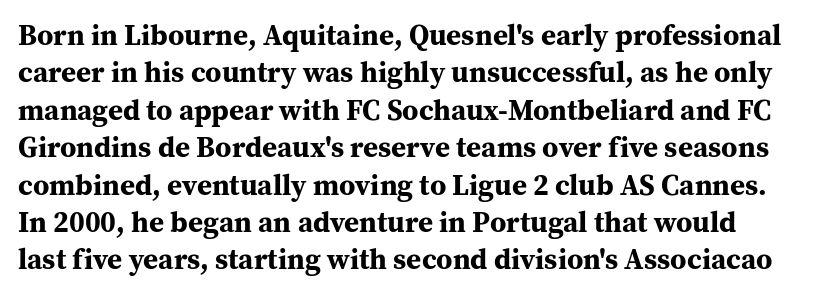
The image shows 29 px bold serif type, upright; set normal line spacing (1.29x), normal letter spacing, not underlined; medium stroke contrast and a medium x-height.
